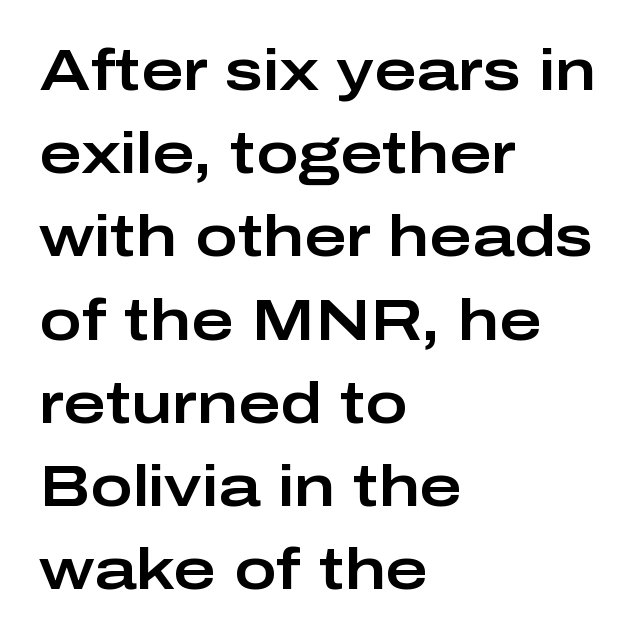
The image shows 57 px wide sans-serif type, upright; set left-aligned, normal line spacing (1.46x), normal letter spacing, not underlined; low stroke contrast and a medium x-height.
